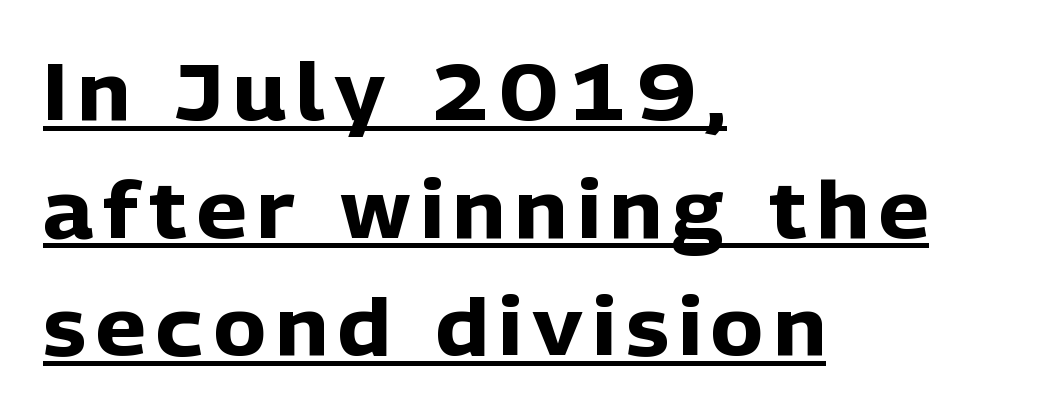
The image shows 79 px heavy sans-serif type, upright; set left-aligned, normal line spacing (1.49x), underlined; low stroke contrast and a medium x-height.
